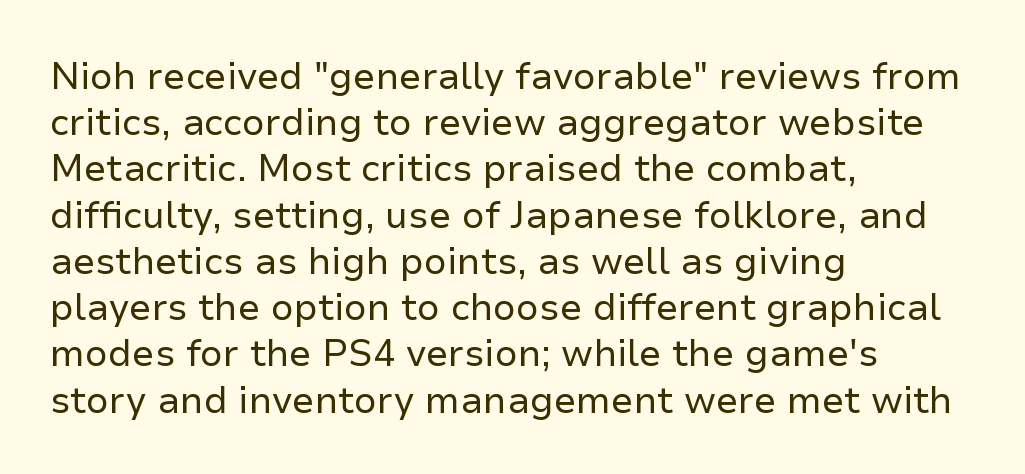
Q: Is the text bold? A: No.
Q: Is the text italic (slanted)? A: No, it is upright.
Q: Is the typeface a serif or a sans-serif typeface? A: Sans-serif.
Q: Is the text underlined? A: No.
Q: How is the paragraph aligned? A: Left-aligned.
Q: Is the spacing between letters normal or unusually wide? A: Normal.
Q: Is the spacing between lines tight, normal or loose? A: Normal.
Q: Width (condensed, normal, or wide)? A: Normal.
Q: Stroke contrast? A: Low.
Q: x-height? A: Medium.
Q: Monospaced? A: No.
